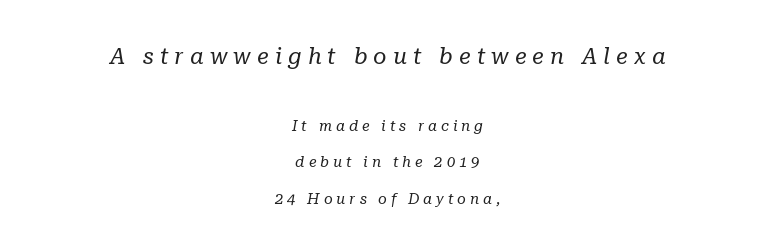
The image shows 23 px text type, italic (leaning right); set centered, loose line spacing (2.45x), unusually wide letter spacing (+0.26 em), not underlined; the first (top) block is 1.53x larger.
